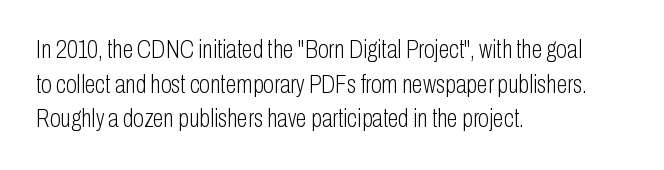
The image shows 25 px text type, upright; set left-aligned, normal line spacing (1.39x), normal letter spacing, not underlined.
